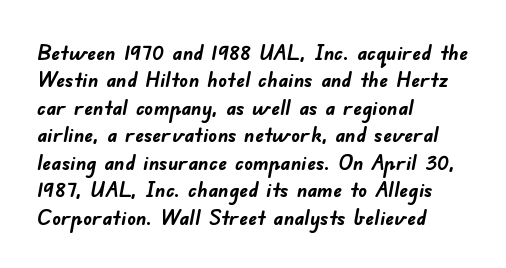
The lines sit at an ordinary, default distance from one another. Has an underline been added? It has not. As a designer I'd log this as weight 700, bold. Reading down the block, your eye returns to a fixed left position each line. Nobody touched the tracking dial on this one.
